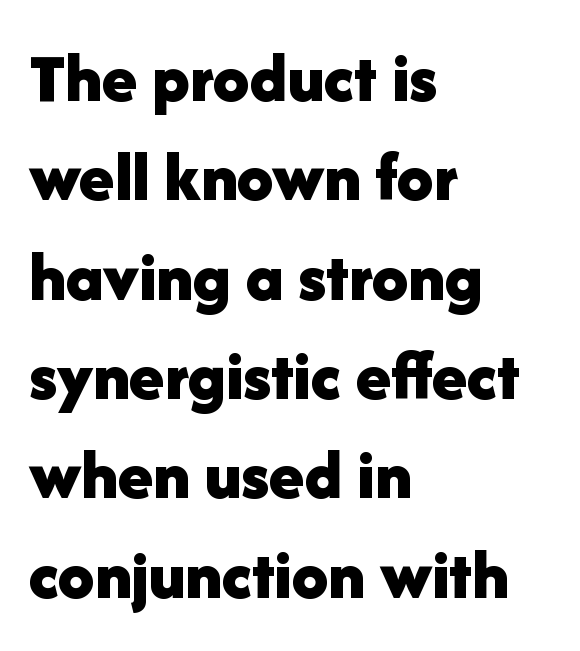
Q: Is the text bold? A: Yes.
Q: Is the text italic (slanted)? A: No, it is upright.
Q: Is the typeface a serif or a sans-serif typeface? A: Sans-serif.
Q: Is the text underlined? A: No.
Q: How is the paragraph aligned? A: Left-aligned.
Q: Is the spacing between letters normal or unusually wide? A: Normal.
Q: Is the spacing between lines tight, normal or loose? A: Normal.
Q: Width (condensed, normal, or wide)? A: Normal.
Q: Stroke contrast? A: Low.
Q: x-height? A: Medium.
Q: Monospaced? A: No.
